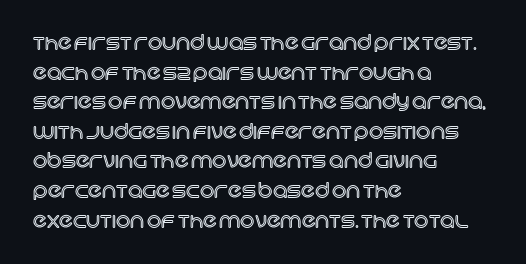
Q: Is the text italic (slanted)? A: No, it is upright.
Q: Is the text underlined? A: No.
Q: How is the paragraph aligned? A: Left-aligned.
Q: Is the spacing between letters normal or unusually wide? A: Normal.
Q: Is the spacing between lines tight, normal or loose? A: Normal.
